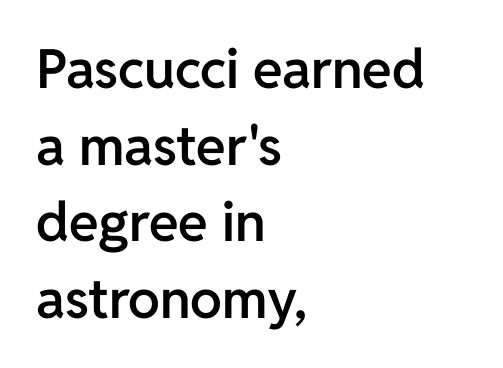
{"serif": "no", "italic": "no", "bold": "semi", "weight": "semibold", "width": "normal", "stroke_contrast": "low", "x_height": "medium", "monospaced": "no", "underline": "no", "align": "left", "line_spacing": "normal", "line_spacing_ratio": 1.42, "letter_spacing": "normal", "letter_spacing_em": 0.0, "glyph_px": 54}
